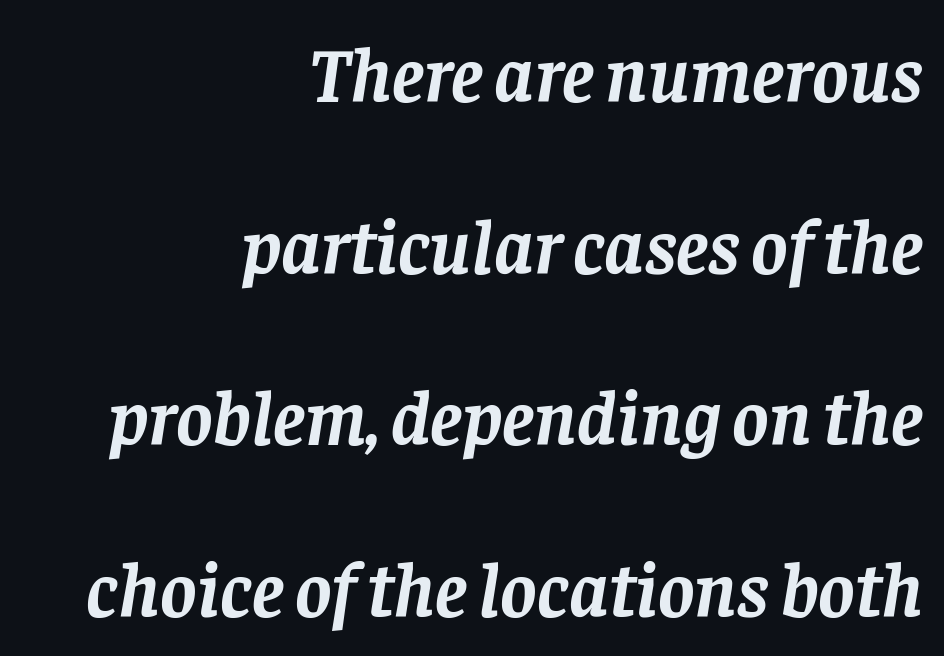
{"serif": "yes", "italic": "yes", "lean": "right", "slant_degrees": 8, "bold": "yes", "weight": "semibold", "width": "normal", "stroke_contrast": "low", "x_height": "large", "monospaced": "no", "underline": "no", "align": "right", "line_spacing": "loose", "line_spacing_ratio": 2.23, "letter_spacing": "normal", "letter_spacing_em": 0.0, "glyph_px": 77}
